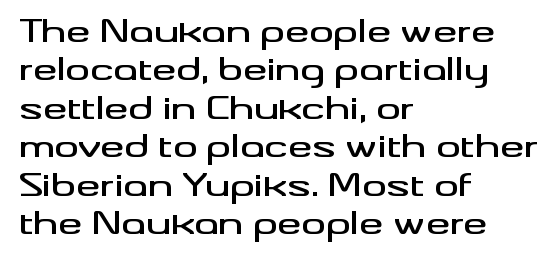
Any mark beneath the type? The region is blank. Note: no serifs on the glyphs. The letters advance in unequal steps, a hallmark of proportional type. The specimen reads as upright at a glance. The rendering anchors every line to the left-hand side. Glyph-to-glyph distance matches everyday printed text.
